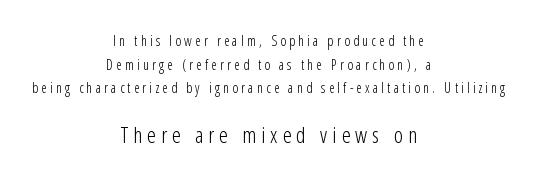
Q: Is the text bold? A: No.
Q: Is the text italic (slanted)? A: No, it is upright.
Q: Is the text underlined? A: No.
Q: How is the paragraph aligned? A: Centered.
Q: Is the spacing between letters normal or unusually wide? A: Unusually wide.
Q: Is the spacing between lines tight, normal or loose? A: Normal.
Q: Which block of text is set in a larger size, the first (top) or the second (bottom)? A: The second (bottom) one.
